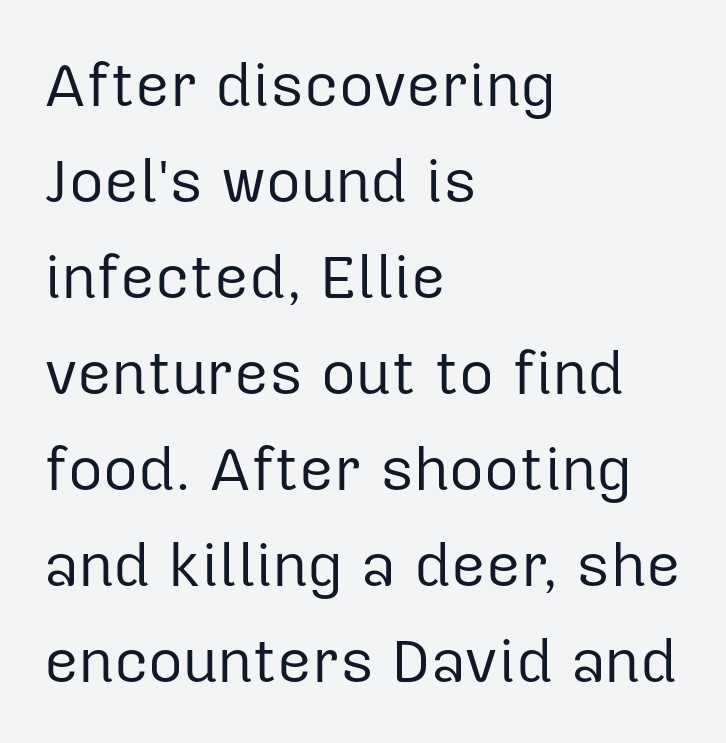
{"serif": "no", "italic": "no", "bold": "no", "weight": "regular", "width": "normal", "stroke_contrast": "low", "x_height": "medium", "monospaced": "no", "underline": "no", "align": "left", "line_spacing": "normal", "line_spacing_ratio": 1.6, "letter_spacing": "normal", "letter_spacing_em": 0.0, "glyph_px": 60}
